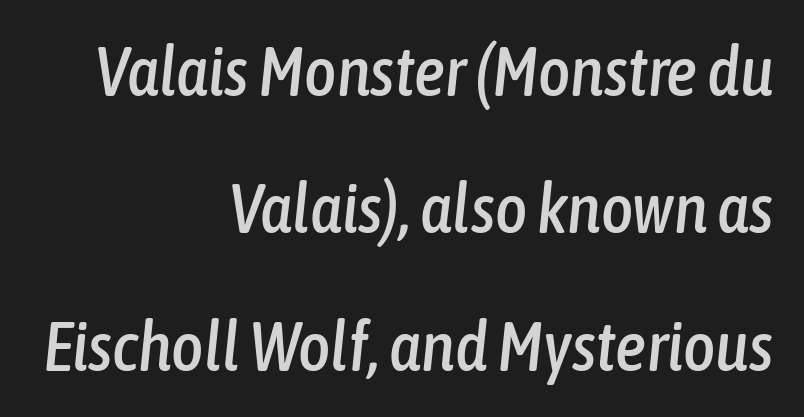
{"italic": "yes", "lean": "right", "slant_degrees": 6, "width": "condensed", "stroke_contrast": "low", "x_height": "medium", "monospaced": "no", "underline": "no", "align": "right", "line_spacing": "loose", "line_spacing_ratio": 1.99, "letter_spacing": "normal", "letter_spacing_em": 0.0, "glyph_px": 69}
